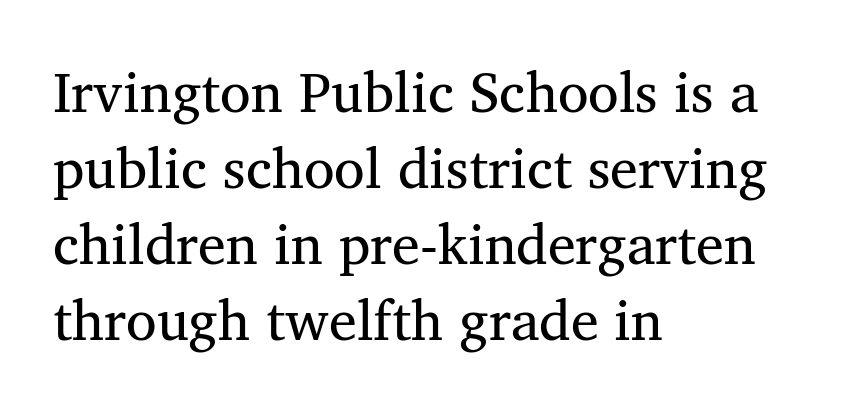
Q: Is the text bold? A: No.
Q: Is the typeface a serif or a sans-serif typeface? A: Serif.
Q: Is the text underlined? A: No.
Q: How is the paragraph aligned? A: Left-aligned.
Q: Is the spacing between letters normal or unusually wide? A: Normal.
Q: Is the spacing between lines tight, normal or loose? A: Normal.
Q: Width (condensed, normal, or wide)? A: Normal.
Q: Stroke contrast? A: Medium.
Q: x-height? A: Medium.
Q: Monospaced? A: No.
